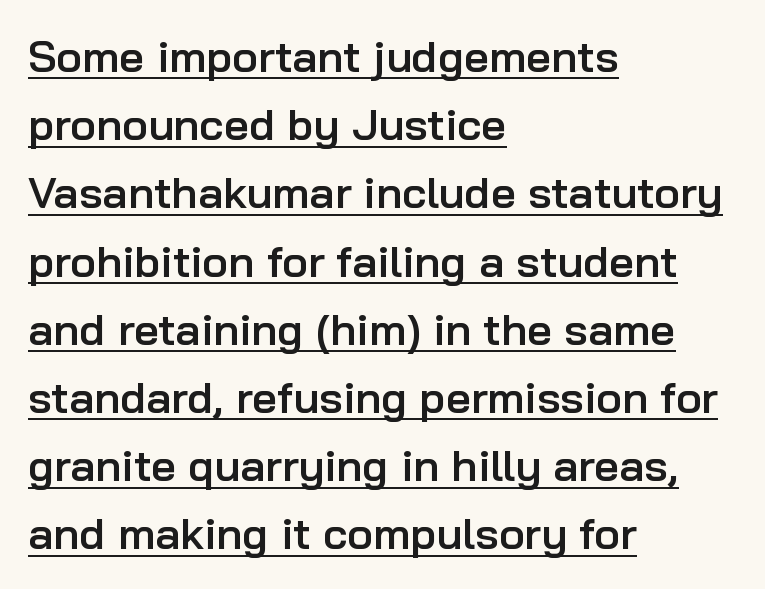
Each letter keeps its own natural width here, so spacing adapts to shape. This rendering features underlined lettering. Does the lettering tilt? It doesn't — this is upright. Does the weight exceed regular? Yes, but only to semibold.
